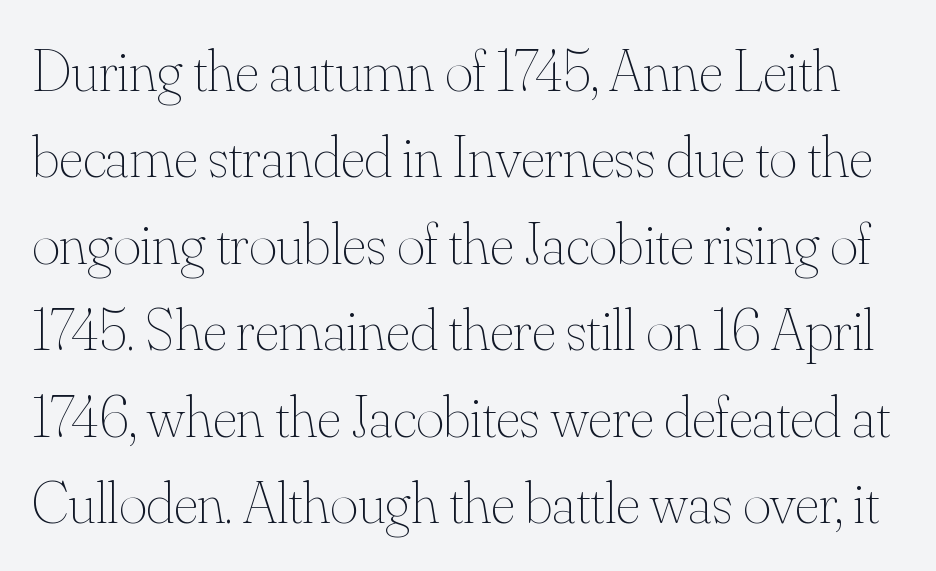
Q: Is the text bold? A: No.
Q: Is the text italic (slanted)? A: No, it is upright.
Q: Is the text underlined? A: No.
Q: Is the spacing between letters normal or unusually wide? A: Normal.
Q: Is the spacing between lines tight, normal or loose? A: Normal.
Q: Width (condensed, normal, or wide)? A: Normal.
Q: Stroke contrast? A: Medium.
Q: x-height? A: Small.
Q: Monospaced? A: No.
